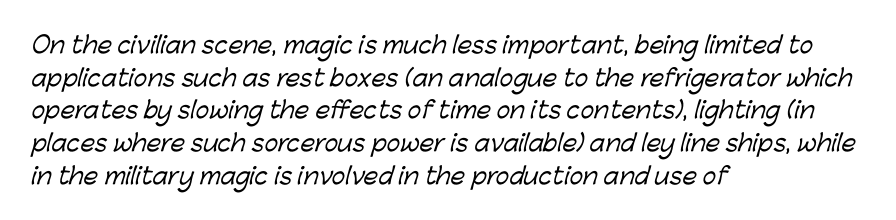
Q: Is the text underlined? A: No.
Q: How is the paragraph aligned? A: Left-aligned.
Q: Is the spacing between letters normal or unusually wide? A: Normal.
Q: Is the spacing between lines tight, normal or loose? A: Normal.
